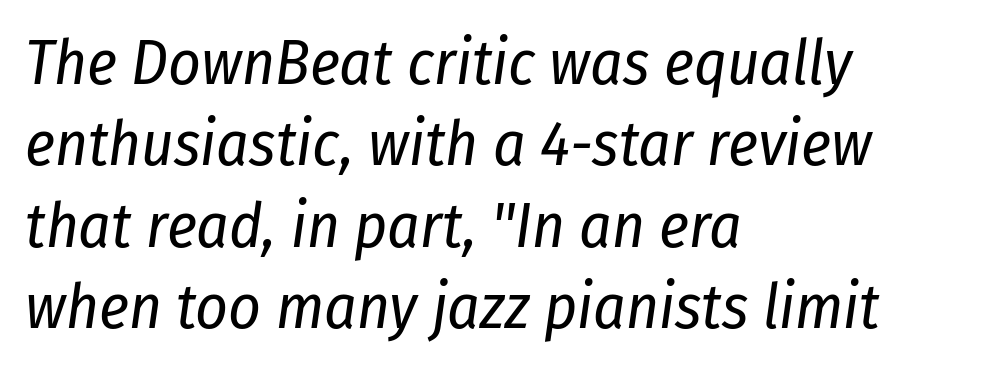
Every row of glyphs begins at an identical x-position on the left. Lines of text with bare space underneath. A typesetter would call this leading conventional body-copy spacing. Do the characters align in a grid? No, the font is proportional. The whole block is typeset with a tilt. Heft: none added — not bold.
